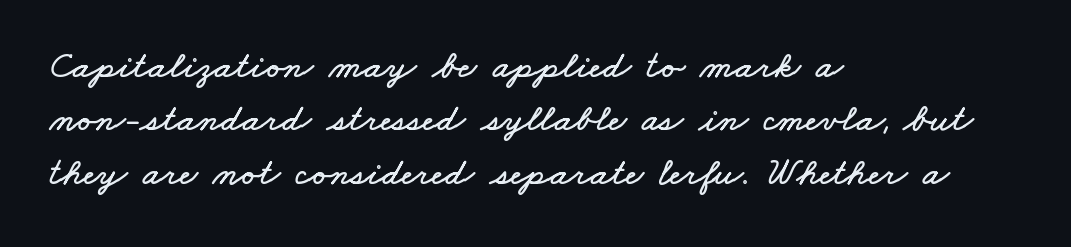
{"width": "wide", "stroke_contrast": "low", "x_height": "small", "monospaced": "no", "underline": "no", "align": "left", "line_spacing": "normal", "line_spacing_ratio": 1.37, "letter_spacing": "normal", "letter_spacing_em": 0.0, "glyph_px": 39}
